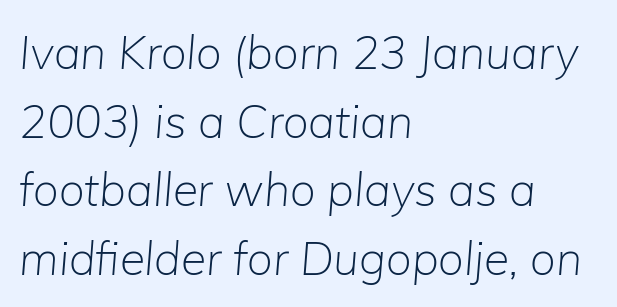
The image shows 46 px light type, italic (leaning right); set left-aligned, normal line spacing (1.49x), normal letter spacing, not underlined; low stroke contrast and a medium x-height.
